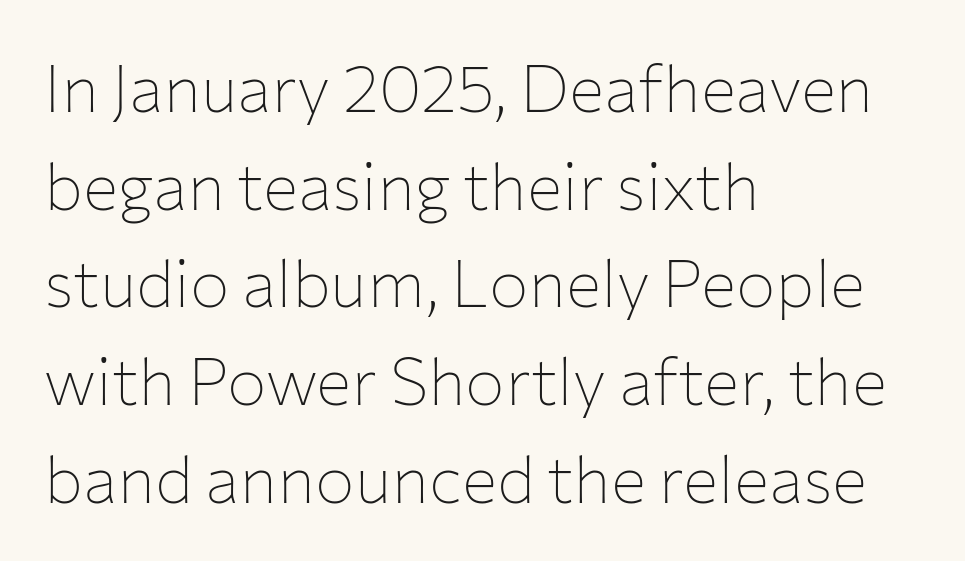
Horizontally, the lines are justified to the leading edge only. Stroke thickness stays within the range of a standard reading face or lighter. A bare baseline throughout the passage. Classification — sans serif. The vertical gap from one line to the next is medium. Do the characters align in a grid? No, the font is proportional.
